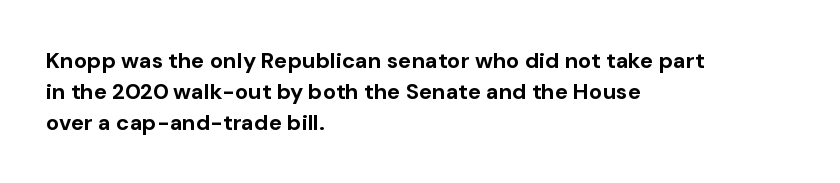
The image shows 22 px bold type, upright; set left-aligned, normal line spacing (1.4x), normal letter spacing, not underlined.
